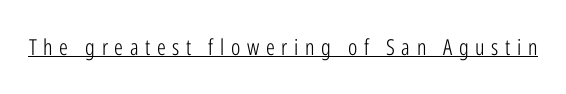
Q: Is the text bold? A: No.
Q: Is the text italic (slanted)? A: No, it is upright.
Q: Is the text underlined? A: Yes.
Q: Is the spacing between letters normal or unusually wide? A: Unusually wide.
